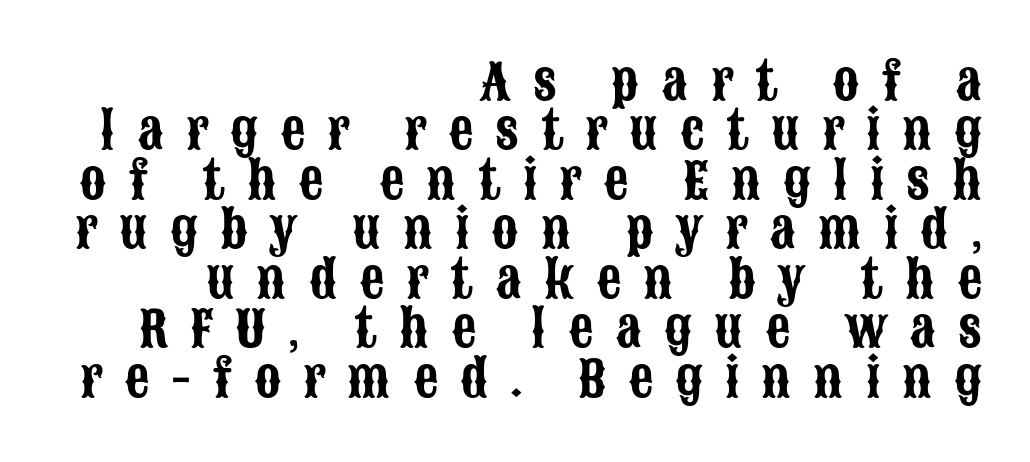
The image shows 49 px condensed sans-serif type, upright; set right-aligned, tight line spacing (1.01x), unusually wide letter spacing (+0.45 em), not underlined; low stroke contrast and a large x-height.
